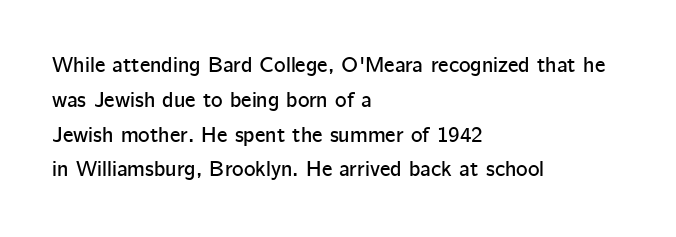
Q: Is the text italic (slanted)? A: No, it is upright.
Q: Is the text underlined? A: No.
Q: How is the paragraph aligned? A: Left-aligned.
Q: Is the spacing between letters normal or unusually wide? A: Normal.
Q: Is the spacing between lines tight, normal or loose? A: Normal.
